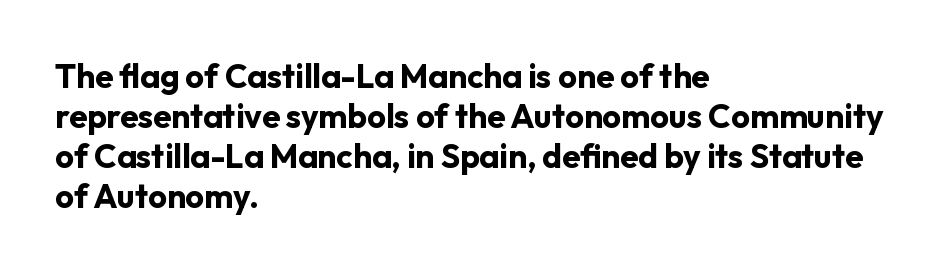
Q: Is the text bold? A: Yes.
Q: Is the text italic (slanted)? A: No, it is upright.
Q: Is the typeface a serif or a sans-serif typeface? A: Sans-serif.
Q: Is the text underlined? A: No.
Q: How is the paragraph aligned? A: Left-aligned.
Q: Is the spacing between letters normal or unusually wide? A: Normal.
Q: Width (condensed, normal, or wide)? A: Normal.
Q: Stroke contrast? A: Low.
Q: x-height? A: Medium.
Q: Monospaced? A: No.
